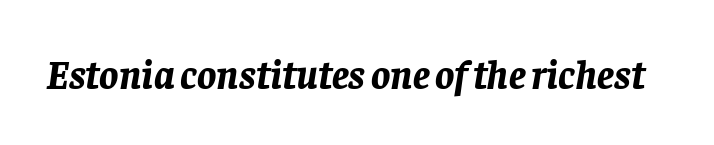
{"italic": "yes", "lean": "right", "slant_degrees": 8, "bold": "yes", "weight": "bold", "width": "normal", "stroke_contrast": "low", "x_height": "large", "monospaced": "no", "underline": "no", "letter_spacing": "normal", "letter_spacing_em": 0.0, "glyph_px": 40}
